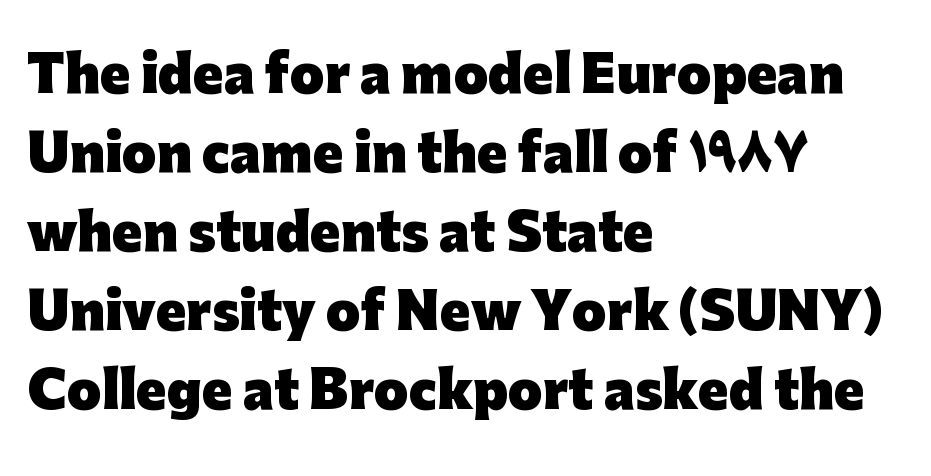
The image shows 50 px heavy sans-serif type, upright; set left-aligned, normal line spacing (1.58x), normal letter spacing, not underlined; low stroke contrast and a medium x-height.
